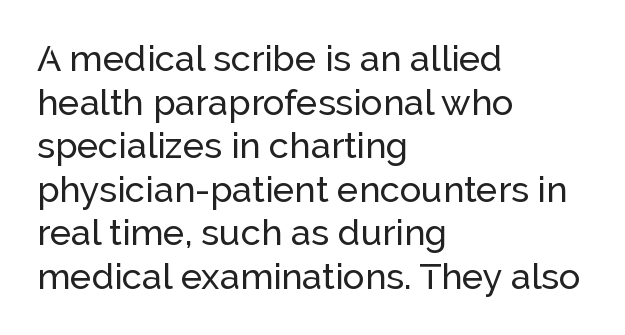
Q: Is the text italic (slanted)? A: No, it is upright.
Q: Is the typeface a serif or a sans-serif typeface? A: Sans-serif.
Q: Is the text underlined? A: No.
Q: How is the paragraph aligned? A: Left-aligned.
Q: Is the spacing between letters normal or unusually wide? A: Normal.
Q: Width (condensed, normal, or wide)? A: Normal.
Q: Stroke contrast? A: Low.
Q: x-height? A: Medium.
Q: Monospaced? A: No.
